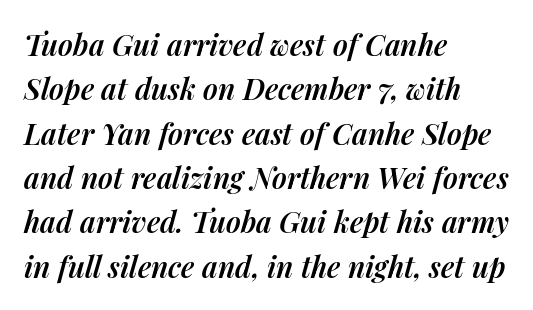
Looking at the ascenders, they clearly lean. The typesetter chose a ragged-right arrangement here. On the weight axis this lands at semibold, roughly 600. Interline gaps are of average width in this sample.
